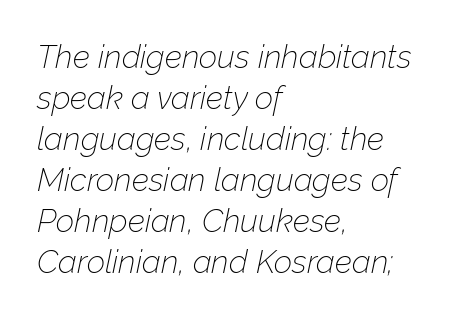
The image shows 32 px thin type, italic (leaning right); set left-aligned, normal line spacing (1.28x), normal letter spacing, not underlined; low stroke contrast and a medium x-height.
